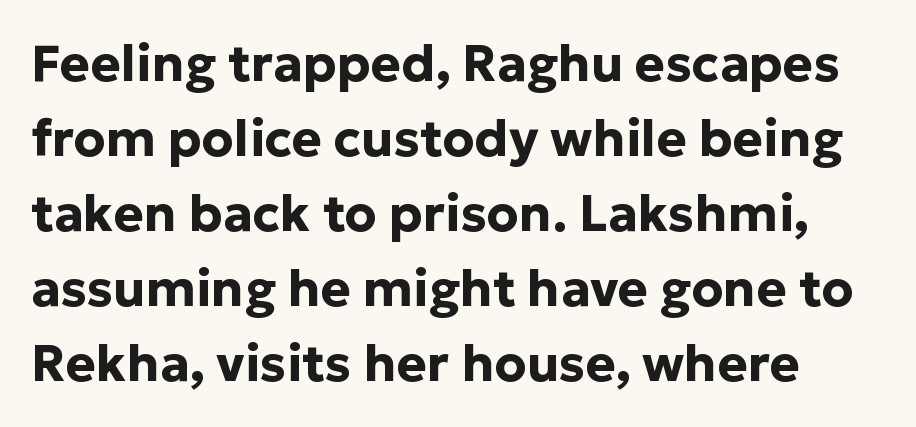
The tracking reads as untouched default to a designer's eye. Each letter keeps its own natural width here, so spacing adapts to shape. The designer went with a sans here, leaving each stem footless. Is there much room between lines? A standard amount, neither cramped nor airy.
